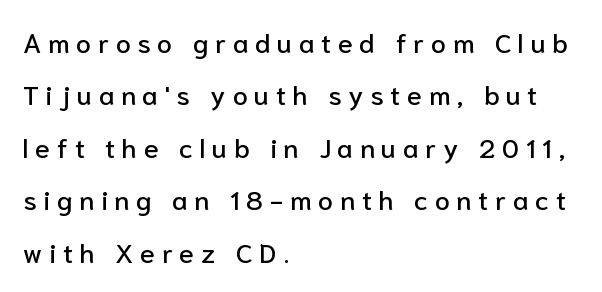
{"italic": "no", "underline": "no", "align": "left", "line_spacing": "loose", "line_spacing_ratio": 1.94, "letter_spacing": "wide", "letter_spacing_em": 0.25, "glyph_px": 27}
